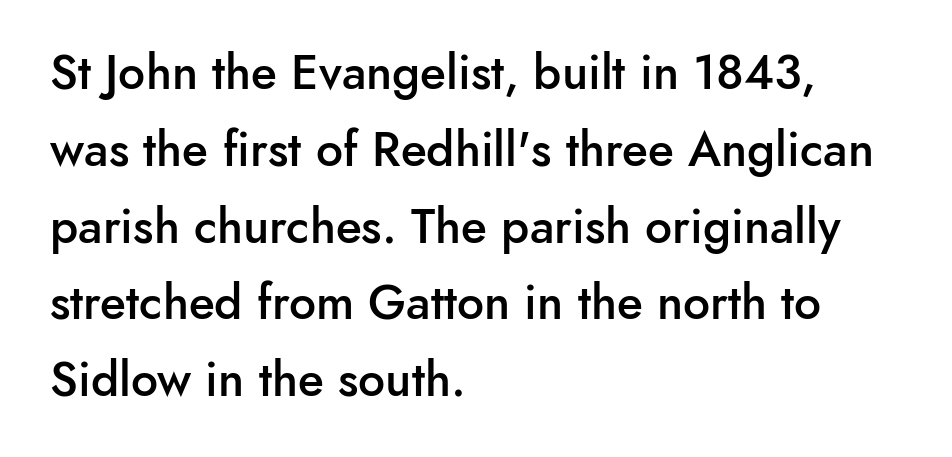
The image shows 48 px semibold sans-serif type, upright; set left-aligned, normal line spacing (1.6x), normal letter spacing, not underlined; low stroke contrast and a small x-height.
